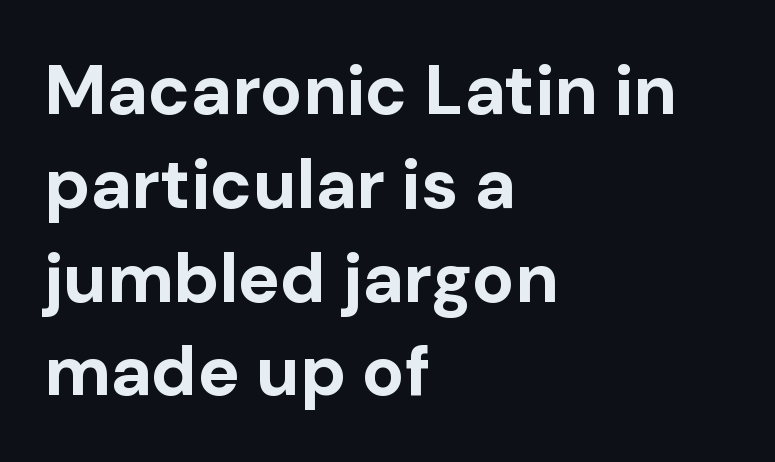
A normal amount of white space separates one row of letters from the next. Is there any slant? The stems are plumb. Is this a fixed-width face? No — the glyphs have proportional, varying widths. The text block is weighted toward the left margin, trailing off unevenly rightward.
